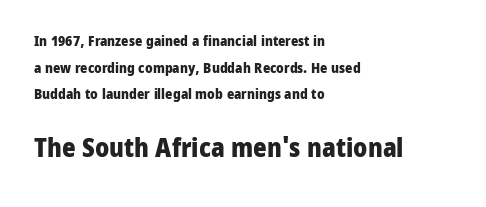
It's the straight-up-and-down kind of type. The space between consecutive lines is lavish. A classic flush-left, rag-right setting is used for this passage. The space directly below the letters is spotless. Here the second block reads like a headline and the first like body copy.
